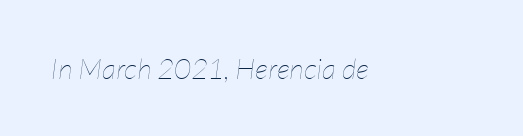
The image shows 29 px thin, condensed type, italic (leaning right); set normal letter spacing, not underlined; low stroke contrast and a medium x-height.
